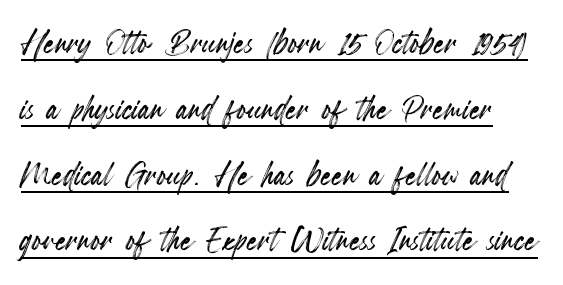
You could call the tracking neutral — neither tight nor loose. You could not count columns in this text — the font is proportionally spaced. Notice how descenders clear the ascenders below comfortably — that's standard leading. Like a heading marked for emphasis, these lines bear an underscore.
